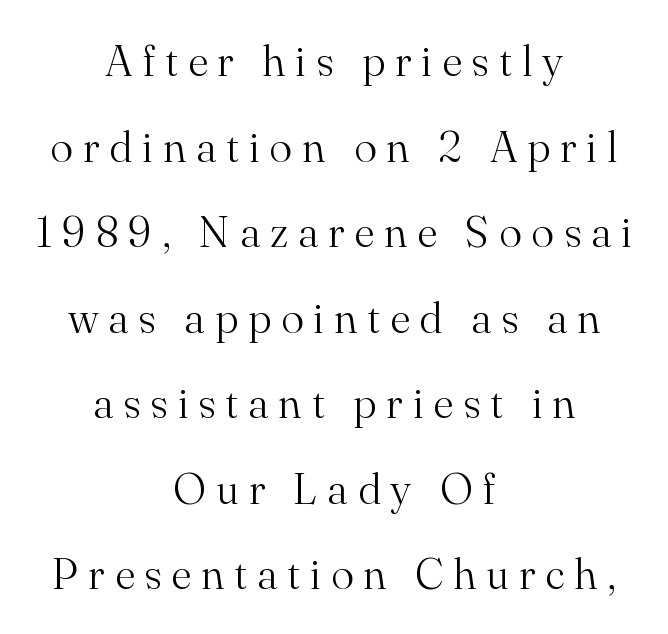
Q: Is the text bold? A: No.
Q: Is the text italic (slanted)? A: No, it is upright.
Q: Is the typeface a serif or a sans-serif typeface? A: Serif.
Q: Is the text underlined? A: No.
Q: How is the paragraph aligned? A: Centered.
Q: Is the spacing between letters normal or unusually wide? A: Unusually wide.
Q: Is the spacing between lines tight, normal or loose? A: Loose.
Q: Width (condensed, normal, or wide)? A: Normal.
Q: Stroke contrast? A: Medium.
Q: x-height? A: Small.
Q: Monospaced? A: No.
